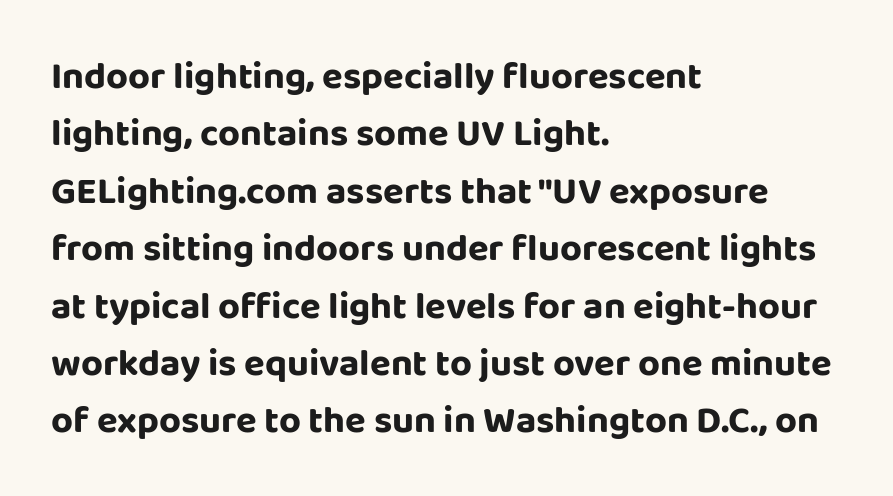
Q: Is the text italic (slanted)? A: No, it is upright.
Q: Is the typeface a serif or a sans-serif typeface? A: Sans-serif.
Q: Is the text underlined? A: No.
Q: How is the paragraph aligned? A: Left-aligned.
Q: Is the spacing between letters normal or unusually wide? A: Normal.
Q: Is the spacing between lines tight, normal or loose? A: Normal.
Q: Width (condensed, normal, or wide)? A: Normal.
Q: Stroke contrast? A: Low.
Q: x-height? A: Large.
Q: Monospaced? A: No.
